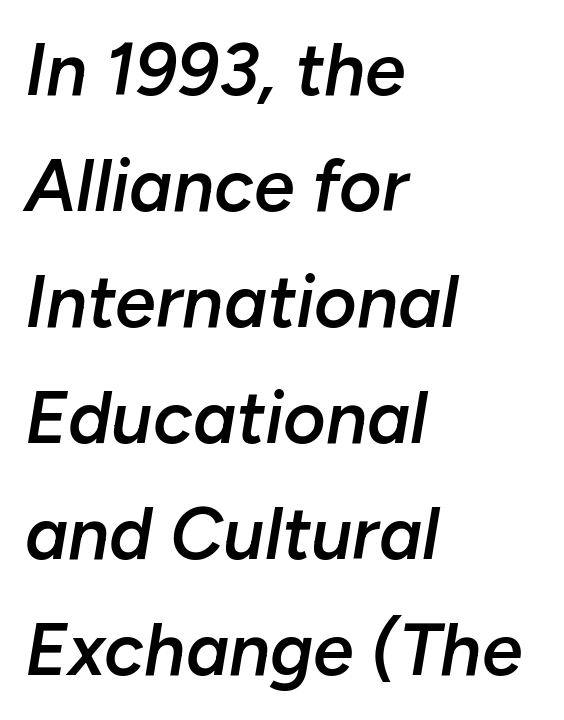
The image shows 73 px semibold type, italic (leaning right); set left-aligned, normal line spacing (1.59x), normal letter spacing, not underlined; low stroke contrast and a medium x-height.
